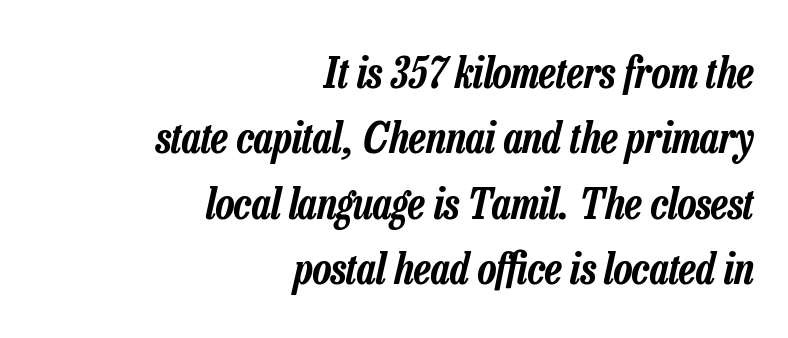
Typeset ragged left — the right edge is the straight one. The space directly below the letters is spotless. Each word holds together tightly as a unit, with standard inter-letter gaps. You could not count columns in this text — the font is proportionally spaced. Each new line begins a customary step beneath the previous one. It's the slanting kind of type.
